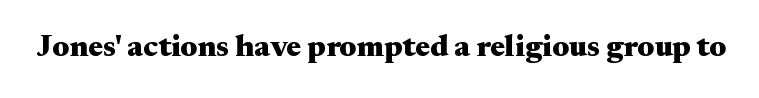
Q: Is the text bold? A: Yes.
Q: Is the text italic (slanted)? A: No, it is upright.
Q: Is the typeface a serif or a sans-serif typeface? A: Serif.
Q: Is the text underlined? A: No.
Q: Is the spacing between letters normal or unusually wide? A: Normal.
Q: Width (condensed, normal, or wide)? A: Wide.
Q: Stroke contrast? A: Medium.
Q: x-height? A: Small.
Q: Monospaced? A: No.
